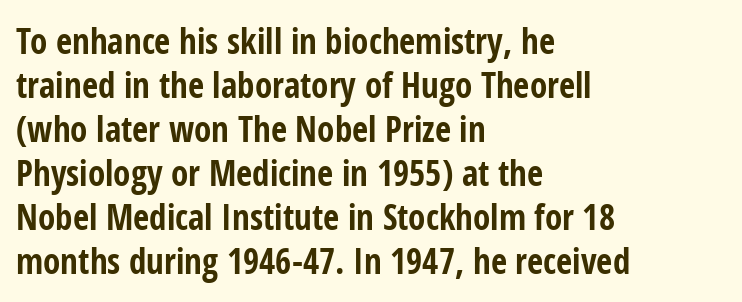
{"serif": "no", "italic": "no", "bold": "yes", "weight": "bold", "width": "condensed", "stroke_contrast": "low", "x_height": "medium", "monospaced": "no", "underline": "no", "align": "left", "line_spacing": "normal", "line_spacing_ratio": 1.26, "letter_spacing": "normal", "letter_spacing_em": 0.0, "glyph_px": 35}
